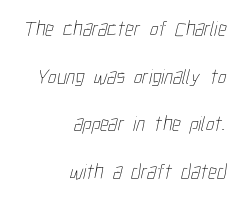
The image shows 21 px text type; set right-aligned, loose line spacing (2.27x), normal letter spacing, not underlined.
